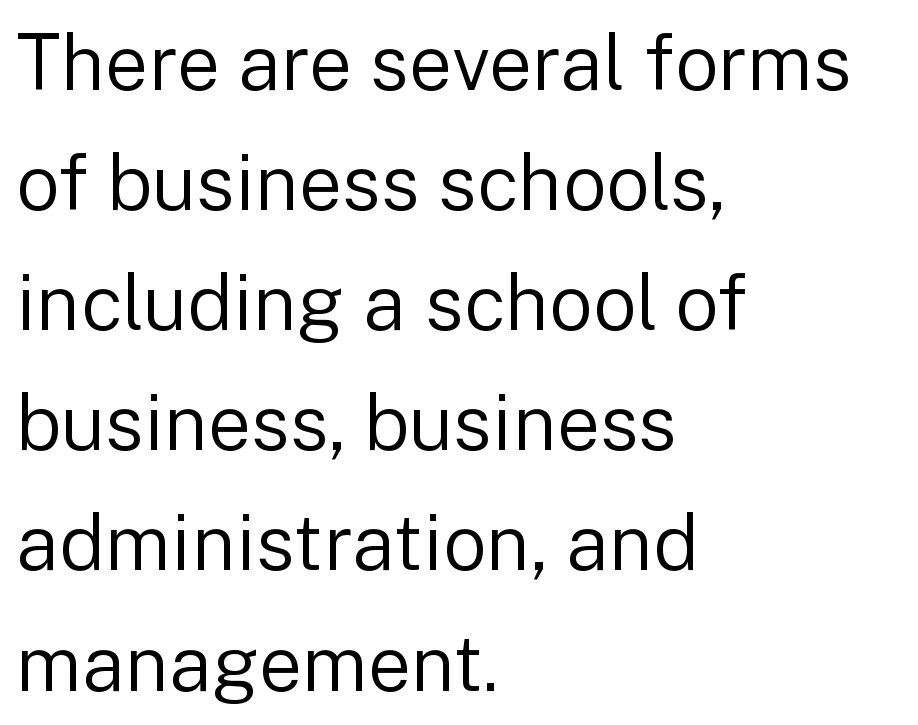
Q: Is the text bold? A: No.
Q: Is the text italic (slanted)? A: No, it is upright.
Q: Is the typeface a serif or a sans-serif typeface? A: Sans-serif.
Q: Is the text underlined? A: No.
Q: How is the paragraph aligned? A: Left-aligned.
Q: Is the spacing between letters normal or unusually wide? A: Normal.
Q: Is the spacing between lines tight, normal or loose? A: Normal.
Q: Width (condensed, normal, or wide)? A: Normal.
Q: Stroke contrast? A: Low.
Q: x-height? A: Medium.
Q: Monospaced? A: No.
